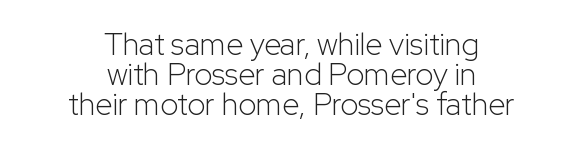
Q: Is the text bold? A: No.
Q: Is the text italic (slanted)? A: No, it is upright.
Q: Is the typeface a serif or a sans-serif typeface? A: Sans-serif.
Q: Is the text underlined? A: No.
Q: How is the paragraph aligned? A: Centered.
Q: Is the spacing between letters normal or unusually wide? A: Normal.
Q: Is the spacing between lines tight, normal or loose? A: Tight.
Q: Width (condensed, normal, or wide)? A: Normal.
Q: Stroke contrast? A: Low.
Q: x-height? A: Medium.
Q: Monospaced? A: No.
